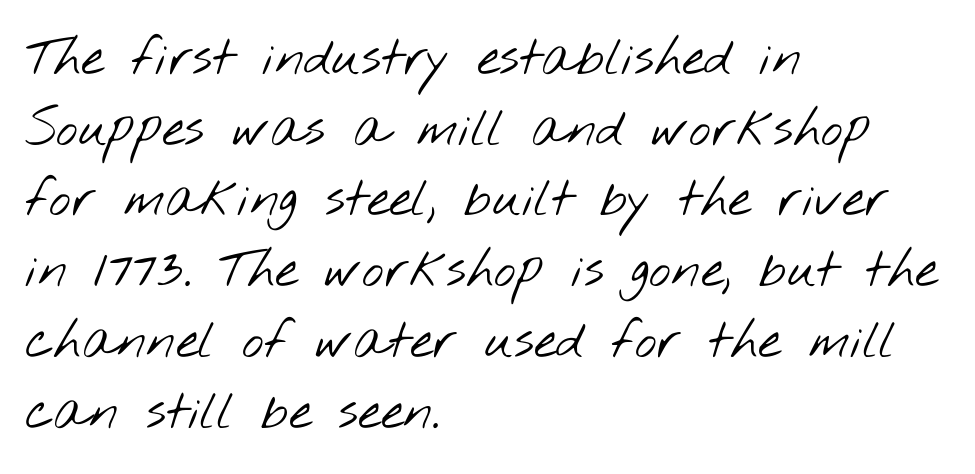
{"serif": "no", "bold": "no", "weight": "light", "width": "wide", "stroke_contrast": "low", "x_height": "small", "monospaced": "no", "underline": "no", "align": "left", "line_spacing": "normal", "line_spacing_ratio": 1.36, "letter_spacing": "normal", "letter_spacing_em": 0.0, "glyph_px": 52}
